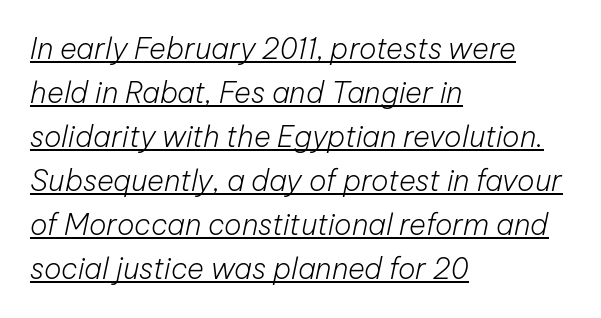
Q: Is the text bold? A: No.
Q: Is the text italic (slanted)? A: Yes, it leans right by about 12 degrees.
Q: Is the text underlined? A: Yes.
Q: How is the paragraph aligned? A: Left-aligned.
Q: Is the spacing between letters normal or unusually wide? A: Normal.
Q: Is the spacing between lines tight, normal or loose? A: Normal.
Q: Width (condensed, normal, or wide)? A: Normal.
Q: Stroke contrast? A: Low.
Q: x-height? A: Medium.
Q: Monospaced? A: No.
